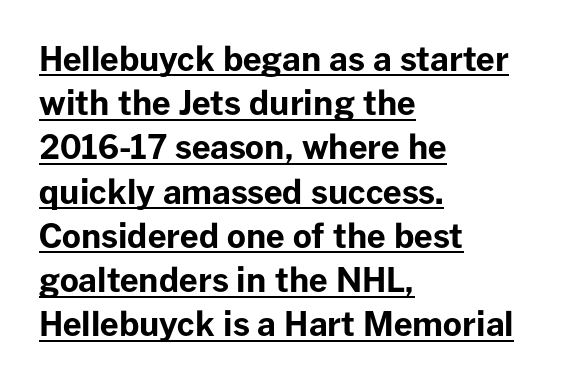
The image shows 33 px bold sans-serif type, upright; set left-aligned, normal line spacing (1.34x), normal letter spacing, underlined; low stroke contrast and a medium x-height.
